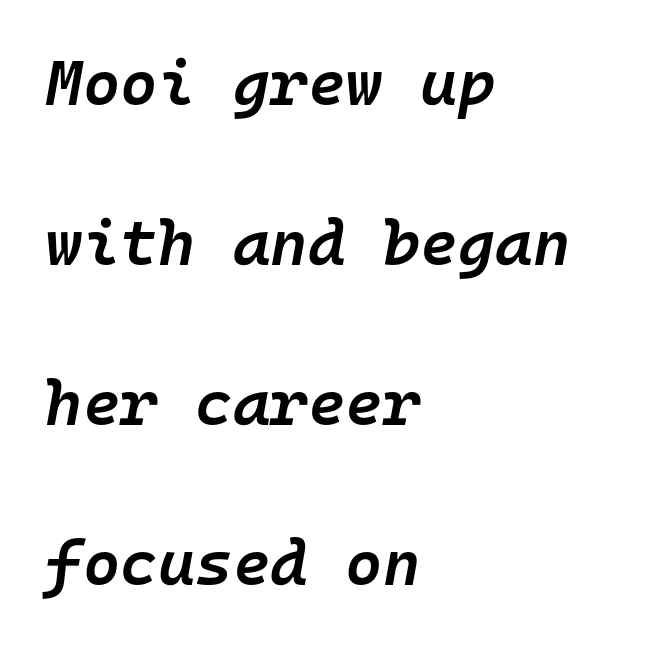
{"italic": "yes", "lean": "right", "slant_degrees": 10, "bold": "semi", "weight": "semibold", "width": "normal", "stroke_contrast": "low", "x_height": "medium", "monospaced": "yes", "underline": "no", "align": "left", "line_spacing": "loose", "line_spacing_ratio": 2.5, "letter_spacing": "normal", "letter_spacing_em": 0.0, "glyph_px": 64}
